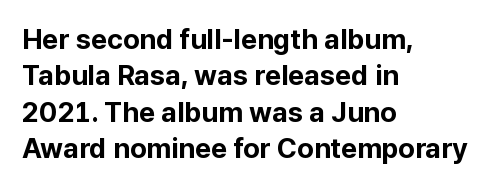
The image shows 28 px bold sans-serif type, upright; set left-aligned, normal line spacing (1.3x), normal letter spacing, not underlined; low stroke contrast and a medium x-height.
